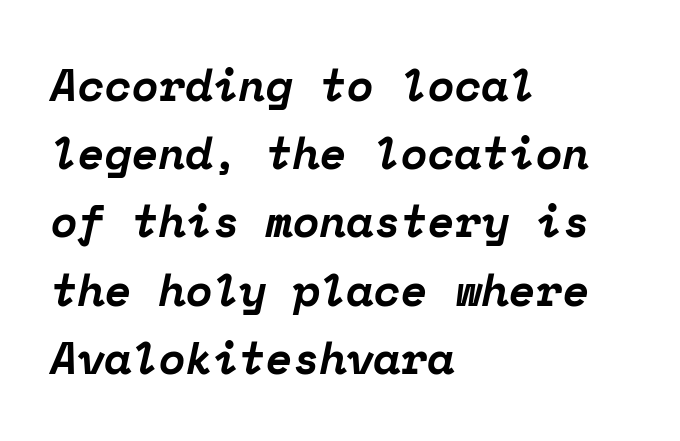
The image shows 44 px bold serif type, italic (leaning right), monospaced; set left-aligned, normal line spacing (1.55x), normal letter spacing, not underlined; low stroke contrast and a medium x-height.
